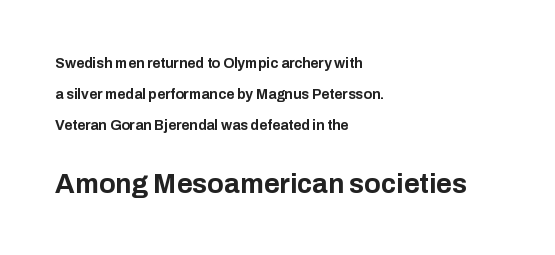
Nobody touched the tracking dial on this one. Whoever set this made the second block the dominant, larger element. The lines are spread far apart with generous leading. This sample is left-justified, so line endings fall wherever the words run out. The rendering uses a bold face; every stroke is thick and dark. Nobody drew a line under any word here.
